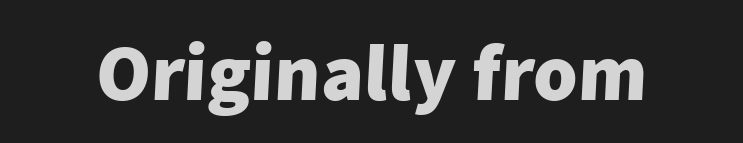
{"serif": "no", "bold": "yes", "weight": "heavy", "width": "normal", "stroke_contrast": "low", "x_height": "medium", "monospaced": "no", "underline": "no", "letter_spacing": "normal", "letter_spacing_em": 0.0, "glyph_px": 80}
